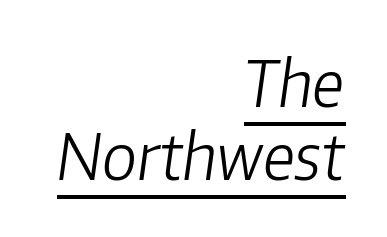
The image shows 63 px light type, italic (leaning right); set right-aligned, line spacing 1.16x, normal letter spacing, underlined; low stroke contrast and a medium x-height.
